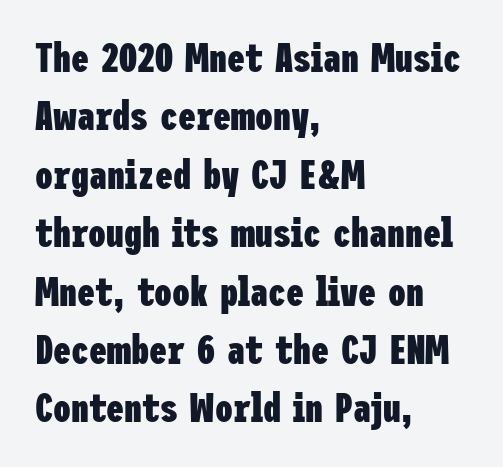
The image shows 40 px heavy, condensed sans-serif type, upright; set left-aligned, normal line spacing (1.46x), normal letter spacing, not underlined; low stroke contrast and a medium x-height.
